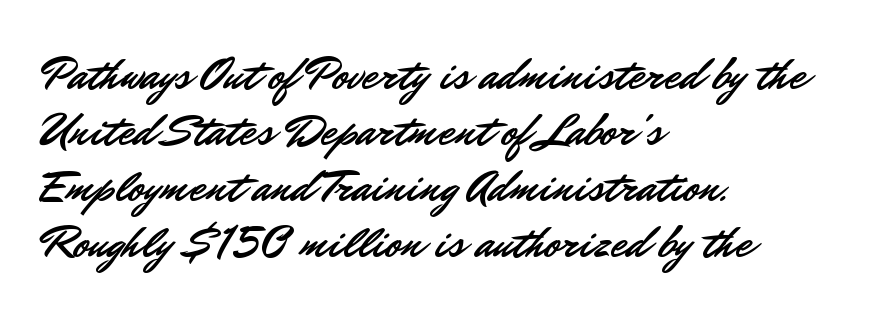
The image shows 46 px sans-serif type; set left-aligned, line spacing 1.22x, normal letter spacing, not underlined; low stroke contrast and a small x-height.
